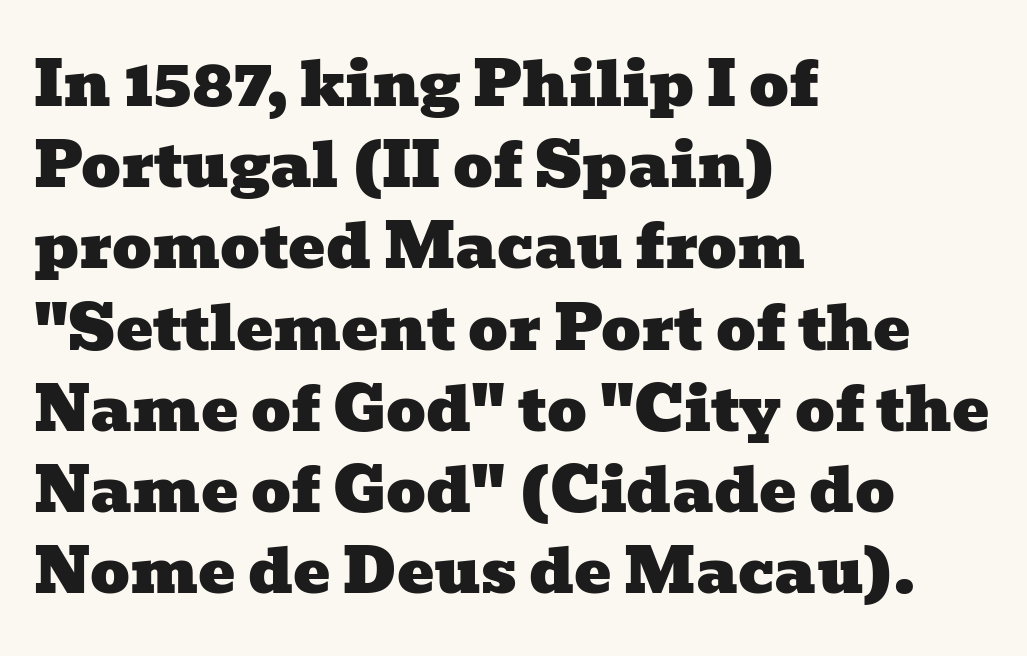
The image shows 62 px wide serif type; set left-aligned, normal line spacing (1.31x), normal letter spacing, not underlined; low stroke contrast and a medium x-height.
